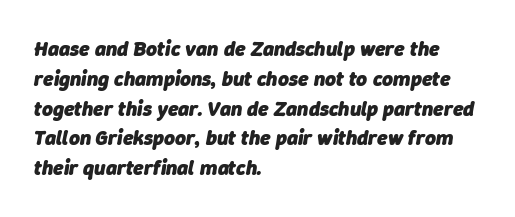
Q: Is the text bold? A: Yes.
Q: Is the text italic (slanted)? A: Yes, it leans right by about 9 degrees.
Q: Is the text underlined? A: No.
Q: How is the paragraph aligned? A: Left-aligned.
Q: Is the spacing between letters normal or unusually wide? A: Normal.
Q: Is the spacing between lines tight, normal or loose? A: Normal.
